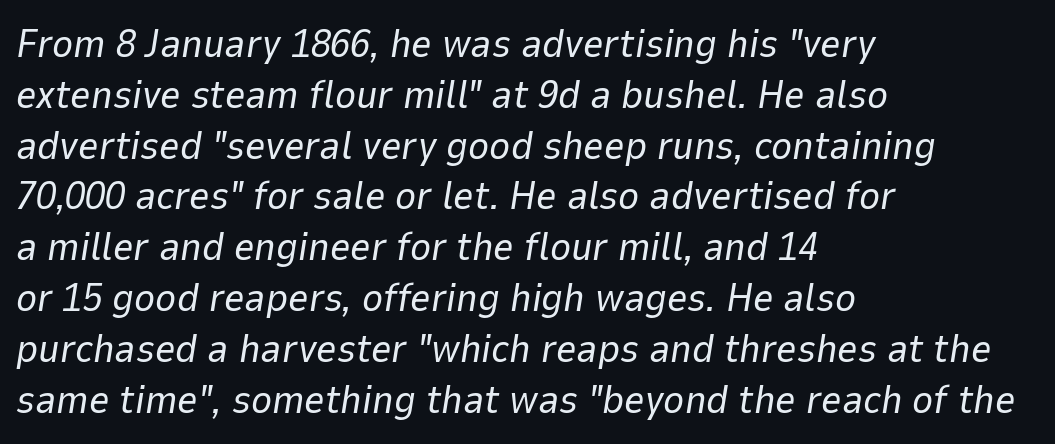
If you drew a line through each stem, it would be angled. Regarding leading, the lines here are spaced in the standard way. Plain, unruled lines of type. Spacing verdict: proportional, widths tailored to each character. No chunkiness to these letters — they're not bold. The letters sit at their default tracking, neither squeezed nor spread.
